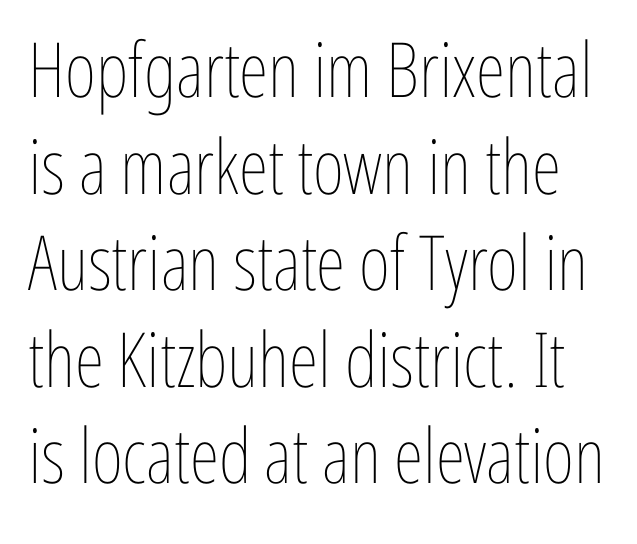
{"italic": "no", "bold": "no", "weight": "thin", "width": "condensed", "stroke_contrast": "low", "x_height": "medium", "monospaced": "no", "underline": "no", "line_spacing": "normal", "line_spacing_ratio": 1.27, "letter_spacing": "normal", "letter_spacing_em": 0.0, "glyph_px": 76}
